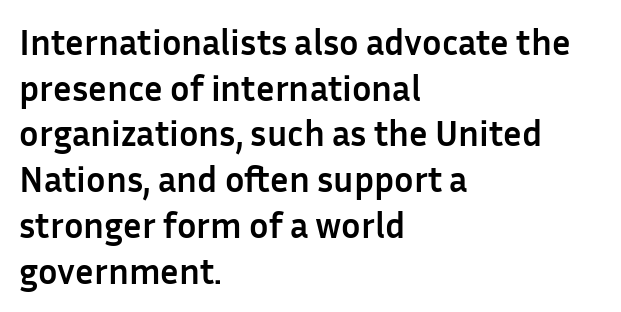
{"serif": "no", "italic": "no", "bold": "yes", "weight": "semibold", "width": "normal", "stroke_contrast": "low", "x_height": "medium", "monospaced": "no", "underline": "no", "align": "left", "line_spacing": "normal", "line_spacing_ratio": 1.27, "letter_spacing": "normal", "letter_spacing_em": 0.0, "glyph_px": 36}
